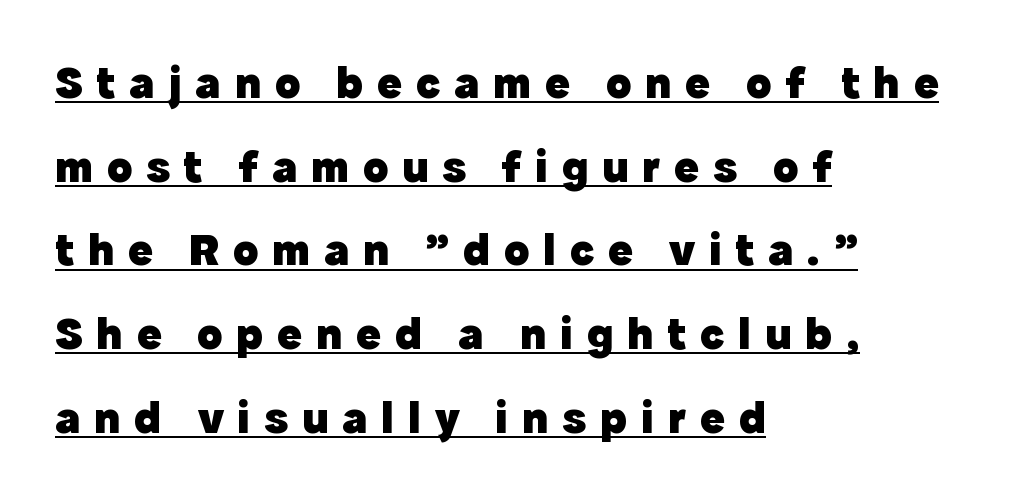
The image shows 46 px heavy sans-serif type, upright; set left-aligned, line spacing 1.82x, unusually wide letter spacing (+0.3 em), underlined; a medium x-height.
